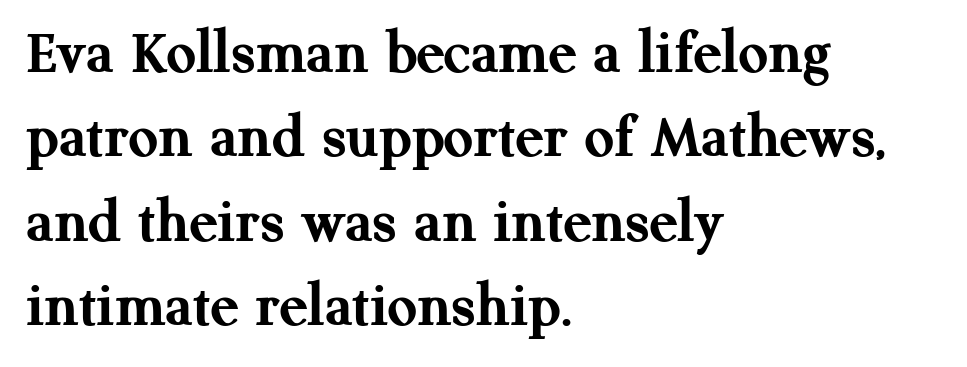
{"serif": "yes", "italic": "no", "bold": "yes", "weight": "semibold", "width": "normal", "stroke_contrast": "medium", "x_height": "medium", "monospaced": "no", "underline": "no", "align": "left", "line_spacing": "normal", "line_spacing_ratio": 1.3, "letter_spacing": "normal", "letter_spacing_em": 0.0, "glyph_px": 65}
